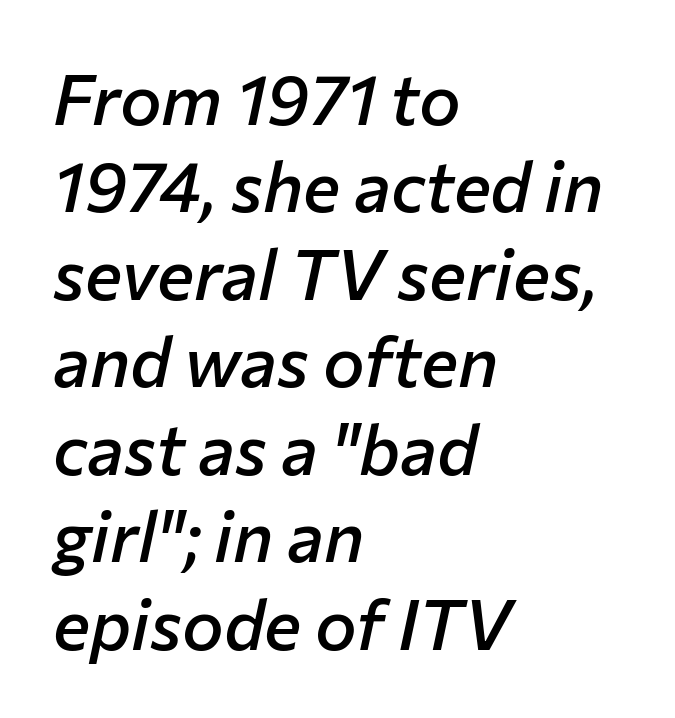
{"italic": "yes", "lean": "right", "slant_degrees": 12, "bold": "semi", "weight": "semibold", "width": "normal", "stroke_contrast": "low", "x_height": "medium", "monospaced": "no", "underline": "no", "align": "left", "line_spacing": "normal", "line_spacing_ratio": 1.25, "letter_spacing": "normal", "letter_spacing_em": 0.0, "glyph_px": 70}
